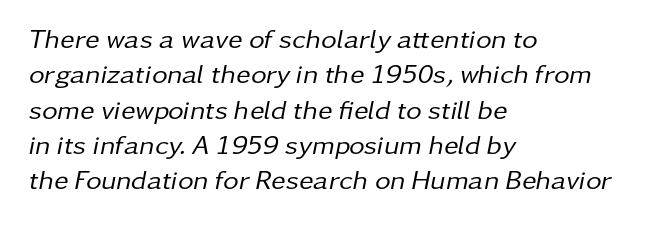
Q: Is the text bold? A: No.
Q: Is the text italic (slanted)? A: Yes, it leans right by about 11 degrees.
Q: Is the text underlined? A: No.
Q: How is the paragraph aligned? A: Left-aligned.
Q: Is the spacing between letters normal or unusually wide? A: Normal.
Q: Is the spacing between lines tight, normal or loose? A: Normal.
